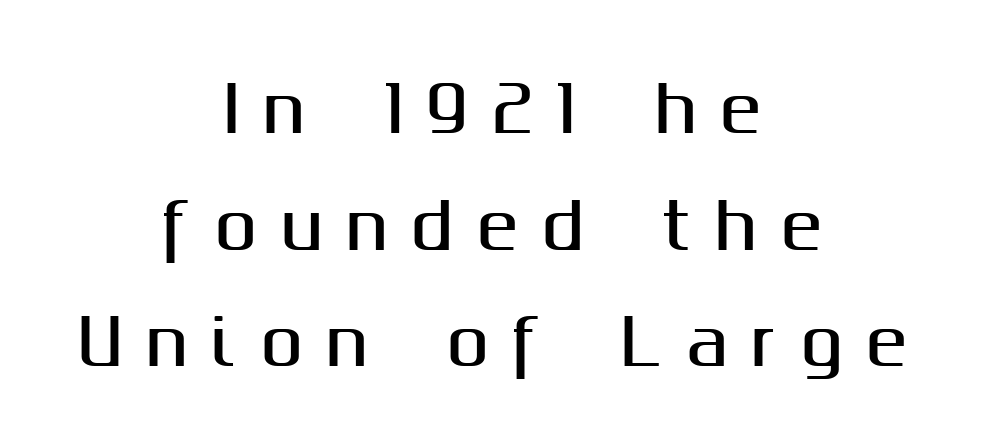
Q: Is the text italic (slanted)? A: No, it is upright.
Q: Is the typeface a serif or a sans-serif typeface? A: Sans-serif.
Q: Is the text underlined? A: No.
Q: How is the paragraph aligned? A: Centered.
Q: Is the spacing between letters normal or unusually wide? A: Unusually wide.
Q: Width (condensed, normal, or wide)? A: Normal.
Q: Stroke contrast? A: Medium.
Q: x-height? A: Medium.
Q: Monospaced? A: No.
